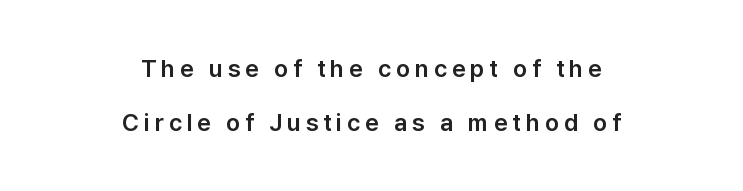
Short note: letters widely spaced. It's the straight-up-and-down kind of type. Words float on clear page, feet unadorned. Notice how the passage keeps no hard edge, just a central spine. The leading is generous, giving the passage an open texture.
